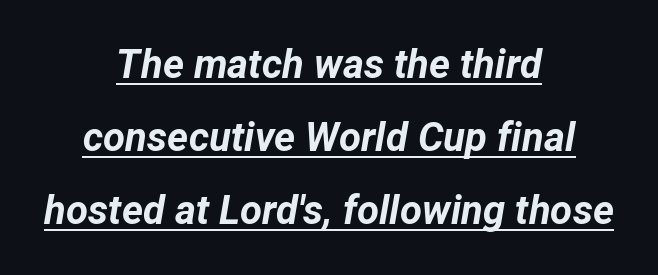
{"italic": "yes", "lean": "right", "slant_degrees": 12, "bold": "yes", "weight": "bold", "width": "normal", "stroke_contrast": "low", "x_height": "medium", "monospaced": "no", "underline": "yes", "align": "center", "line_spacing_ratio": 1.83, "letter_spacing": "normal", "letter_spacing_em": 0.0, "glyph_px": 40}
